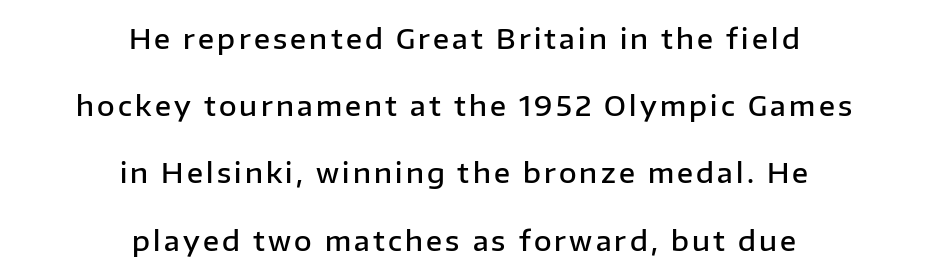
A semibold gives these letters moderate extra thickness, short of bold. Characters remain perfectly vertical along every line. Honestly, there is no underline to notice here at all. This block would shrink considerably if given ordinary leading; it's expanded now.
